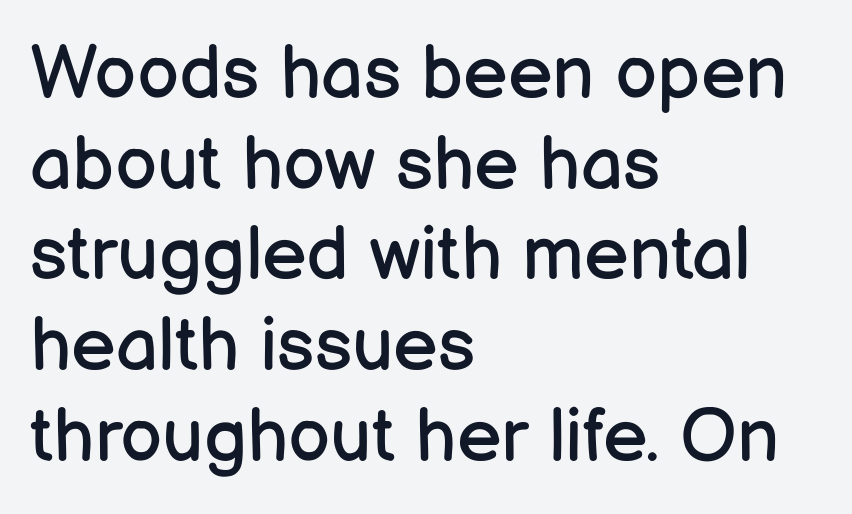
The image shows 75 px regular-weight sans-serif type, upright; set left-aligned, line spacing 1.21x, normal letter spacing, not underlined; low stroke contrast and a medium x-height.
